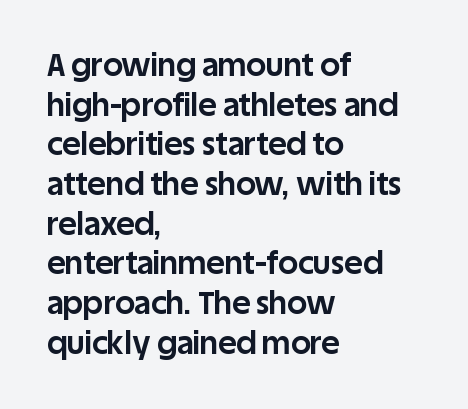
The image shows 31 px bold sans-serif type, upright; set left-aligned, normal line spacing (1.28x), normal letter spacing, not underlined; low stroke contrast and a large x-height.
